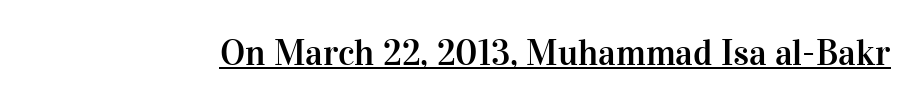
The image shows 36 px serif type, upright; set normal letter spacing, underlined; high stroke contrast and a medium x-height.
